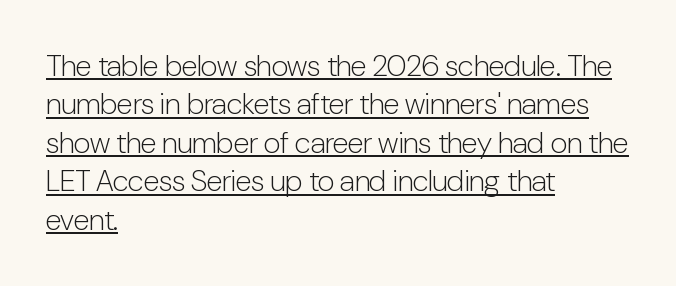
{"serif": "no", "italic": "no", "bold": "no", "weight": "light", "width": "condensed", "stroke_contrast": "low", "x_height": "medium", "monospaced": "no", "underline": "yes", "align": "left", "line_spacing": "normal", "line_spacing_ratio": 1.28, "letter_spacing": "normal", "letter_spacing_em": 0.0, "glyph_px": 30}
